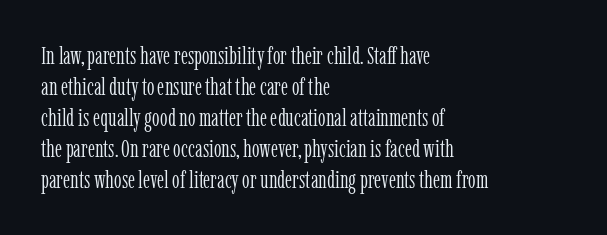
{"italic": "no", "bold": "no", "underline": "no", "align": "left", "line_spacing": "normal", "line_spacing_ratio": 1.29, "letter_spacing": "normal", "letter_spacing_em": 0.0, "glyph_px": 24}
